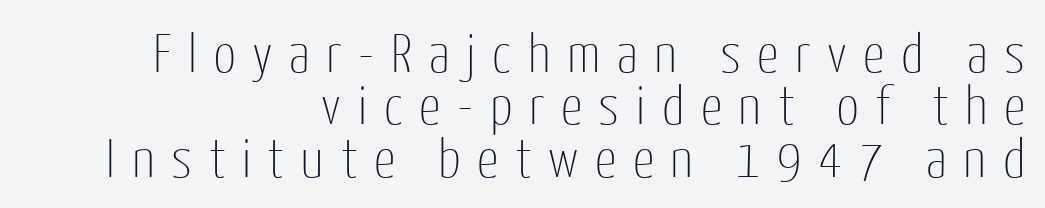
Q: Is the text bold? A: No.
Q: Is the text italic (slanted)? A: No, it is upright.
Q: Is the typeface a serif or a sans-serif typeface? A: Sans-serif.
Q: Is the text underlined? A: No.
Q: How is the paragraph aligned? A: Right-aligned.
Q: Is the spacing between letters normal or unusually wide? A: Unusually wide.
Q: Is the spacing between lines tight, normal or loose? A: Tight.
Q: Width (condensed, normal, or wide)? A: Condensed.
Q: Stroke contrast? A: Low.
Q: x-height? A: Medium.
Q: Monospaced? A: No.
